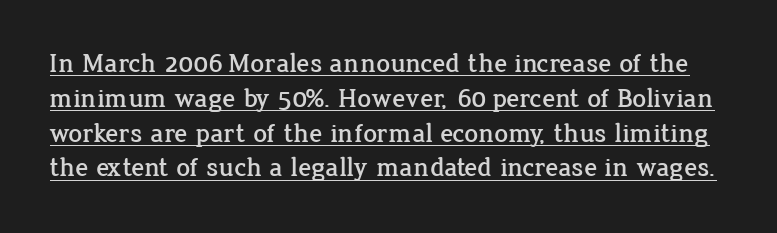
Q: Is the text italic (slanted)? A: No, it is upright.
Q: Is the text underlined? A: Yes.
Q: Is the spacing between letters normal or unusually wide? A: Normal.
Q: Is the spacing between lines tight, normal or loose? A: Normal.
